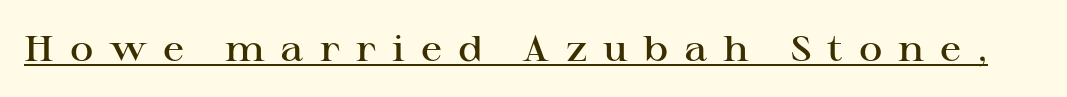
Q: Is the text bold? A: Semi-bold.
Q: Is the text italic (slanted)? A: No, it is upright.
Q: Is the typeface a serif or a sans-serif typeface? A: Serif.
Q: Is the text underlined? A: Yes.
Q: Is the spacing between letters normal or unusually wide? A: Unusually wide.
Q: Width (condensed, normal, or wide)? A: Wide.
Q: Stroke contrast? A: High.
Q: x-height? A: Medium.
Q: Monospaced? A: No.
